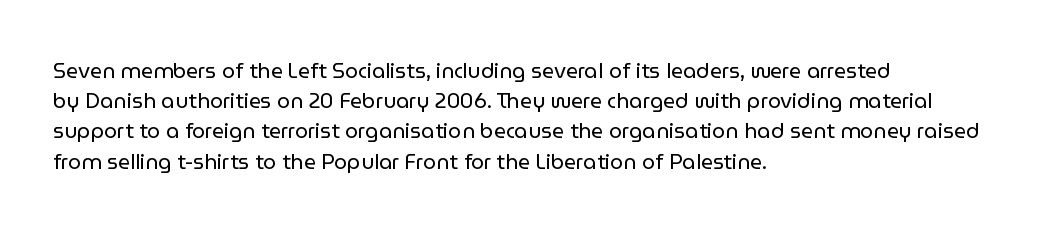
The image shows 21 px text type, upright; set left-aligned, normal line spacing (1.44x), normal letter spacing, not underlined.
